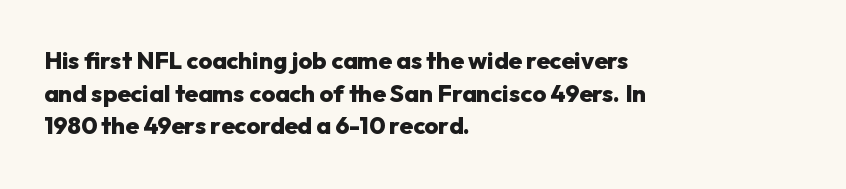
{"italic": "no", "bold": "yes", "underline": "no", "align": "left", "line_spacing": "normal", "line_spacing_ratio": 1.36, "letter_spacing": "normal", "letter_spacing_em": 0.0, "glyph_px": 24}
